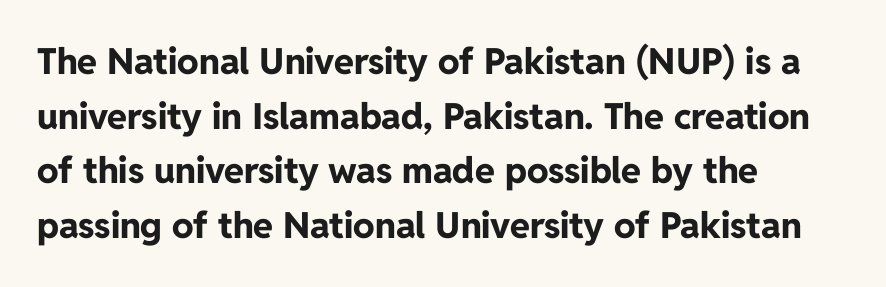
Q: Is the text bold? A: Yes.
Q: Is the text italic (slanted)? A: No, it is upright.
Q: Is the typeface a serif or a sans-serif typeface? A: Sans-serif.
Q: Is the text underlined? A: No.
Q: How is the paragraph aligned? A: Left-aligned.
Q: Is the spacing between letters normal or unusually wide? A: Normal.
Q: Is the spacing between lines tight, normal or loose? A: Normal.
Q: Width (condensed, normal, or wide)? A: Normal.
Q: Stroke contrast? A: Low.
Q: x-height? A: Medium.
Q: Monospaced? A: No.
